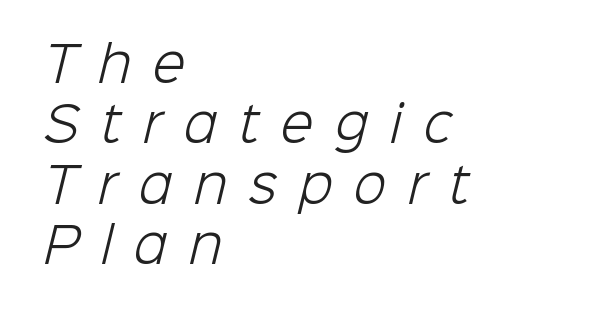
Q: Is the text bold? A: No.
Q: Is the typeface a serif or a sans-serif typeface? A: Sans-serif.
Q: Is the text underlined? A: No.
Q: How is the paragraph aligned? A: Left-aligned.
Q: Is the spacing between letters normal or unusually wide? A: Unusually wide.
Q: Is the spacing between lines tight, normal or loose? A: Normal.
Q: Width (condensed, normal, or wide)? A: Normal.
Q: Stroke contrast? A: Low.
Q: x-height? A: Medium.
Q: Monospaced? A: No.
